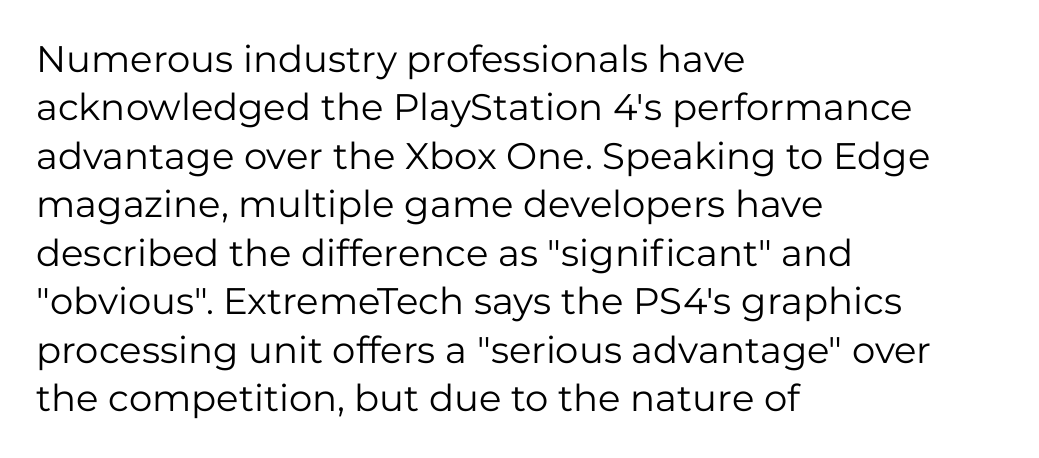
The image shows 37 px regular-weight sans-serif type, upright; set left-aligned, normal line spacing (1.31x), normal letter spacing, not underlined; low stroke contrast and a medium x-height.
